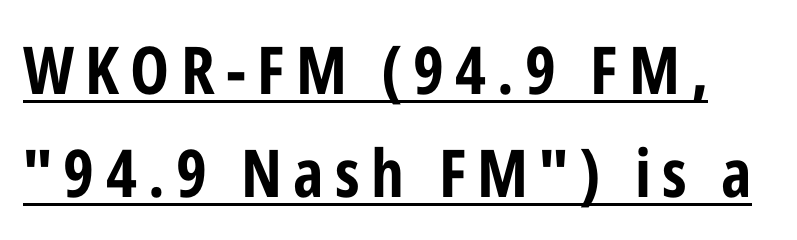
The image shows 66 px bold, condensed sans-serif type, upright; set normal line spacing (1.56x), underlined; low stroke contrast and a medium x-height.
